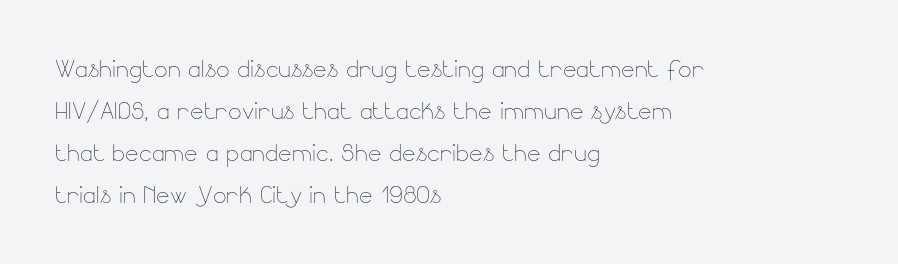
The image shows 32 px thin type, upright; set left-aligned, normal line spacing (1.31x), normal letter spacing, not underlined; low stroke contrast and a small x-height.
